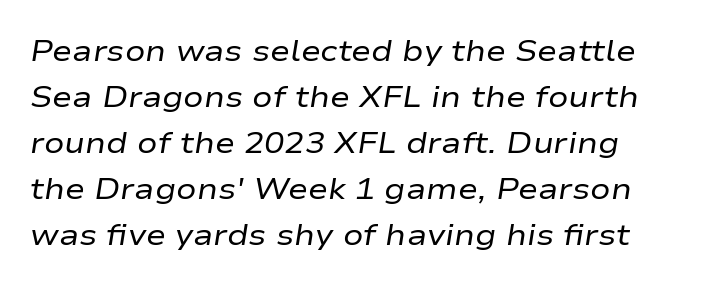
Weight: in the light-to-regular range. Style check: oblique. Tracking here is standard; glyphs follow each other at the usual distance. Whoever set this chose a conventional vertical rhythm. The space directly below the letters is spotless. This sample has the flowing, uneven cadence of proportional lettering.
